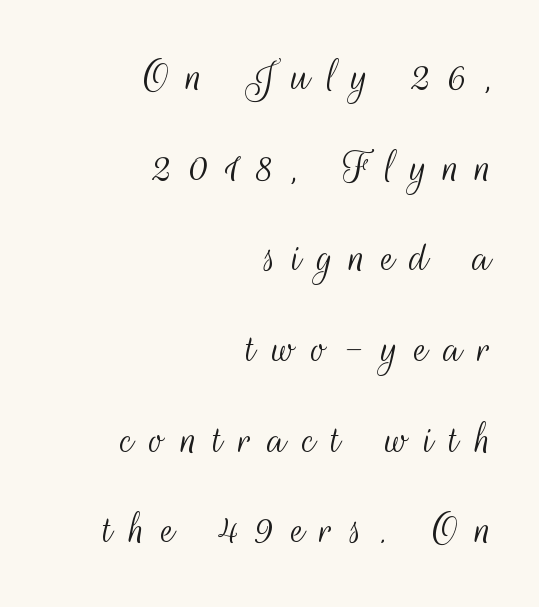
The font sits on the lighter half of the weight spectrum, regular included. The typeface chosen for these lines omits serifs. Looks like regular typesetting: each glyph gets only the width it needs.
